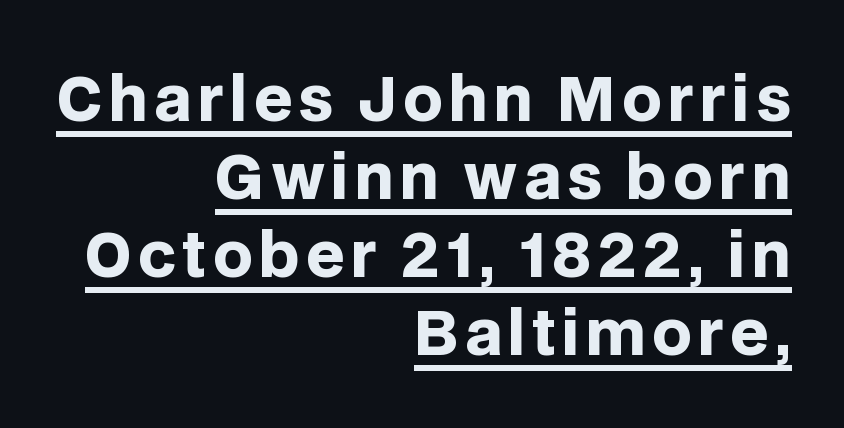
The image shows 61 px heavy sans-serif type, upright; set right-aligned, normal line spacing (1.28x), underlined; low stroke contrast and a large x-height.
